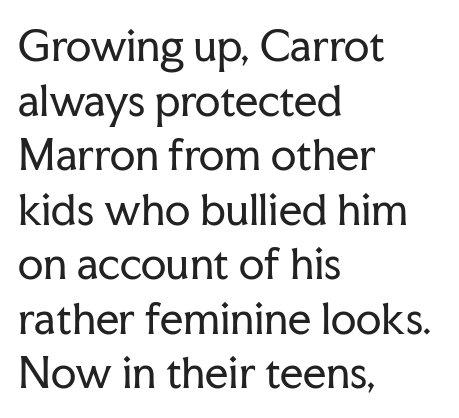
Q: Is the text bold? A: No.
Q: Is the text italic (slanted)? A: No, it is upright.
Q: Is the typeface a serif or a sans-serif typeface? A: Serif.
Q: Is the text underlined? A: No.
Q: How is the paragraph aligned? A: Left-aligned.
Q: Is the spacing between letters normal or unusually wide? A: Normal.
Q: Is the spacing between lines tight, normal or loose? A: Normal.
Q: Width (condensed, normal, or wide)? A: Normal.
Q: Stroke contrast? A: Low.
Q: x-height? A: Medium.
Q: Monospaced? A: No.
